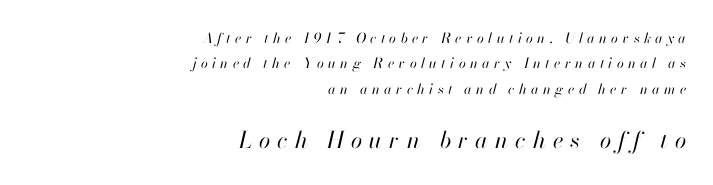
Q: Is the text bold? A: No.
Q: Is the text italic (slanted)? A: Yes, it leans right by about 13 degrees.
Q: Is the text underlined? A: No.
Q: How is the paragraph aligned? A: Right-aligned.
Q: Is the spacing between letters normal or unusually wide? A: Unusually wide.
Q: Which block of text is set in a larger size, the first (top) or the second (bottom)? A: The second (bottom) one.
